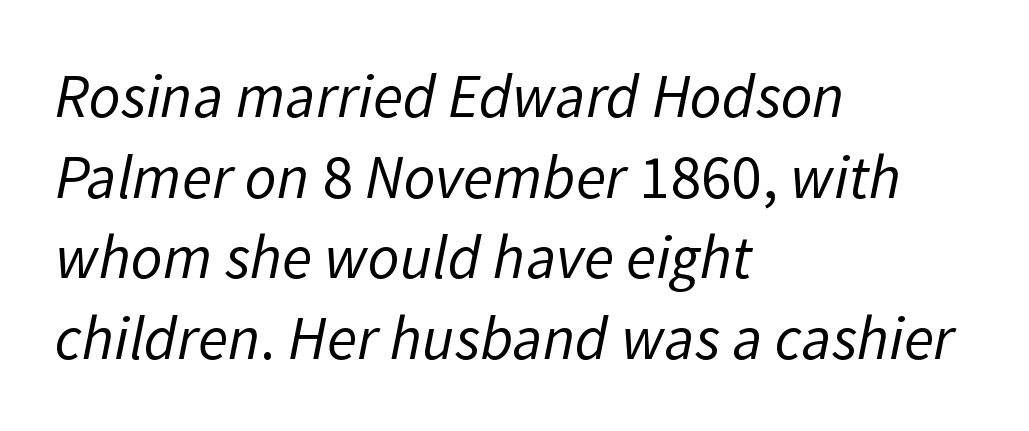
{"serif": "no", "bold": "no", "weight": "regular", "width": "normal", "stroke_contrast": "low", "x_height": "medium", "monospaced": "no", "underline": "no", "align": "left", "line_spacing": "normal", "line_spacing_ratio": 1.3, "letter_spacing": "normal", "letter_spacing_em": 0.0, "glyph_px": 62}
